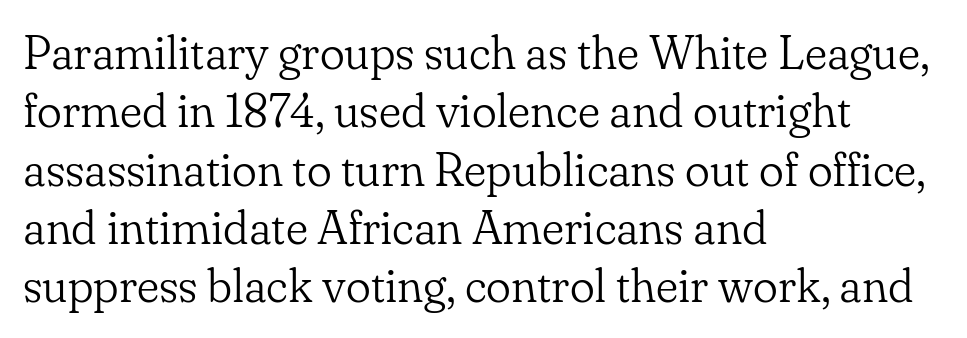
{"serif": "yes", "italic": "no", "bold": "no", "weight": "light", "width": "normal", "stroke_contrast": "low", "x_height": "small", "monospaced": "no", "underline": "no", "align": "left", "line_spacing_ratio": 1.24, "letter_spacing": "normal", "letter_spacing_em": 0.0, "glyph_px": 47}
